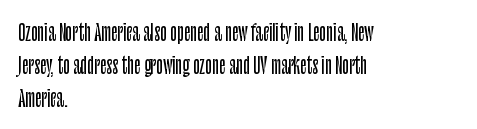
A clean baseline with only descenders dipping below it. Standard letterfit; no display-style spreading of the glyphs. Notice how descenders clear the ascenders below comfortably — that's standard leading. It's the straight-up-and-down kind of type. Does the copy run flush right? No — it runs flush left.
